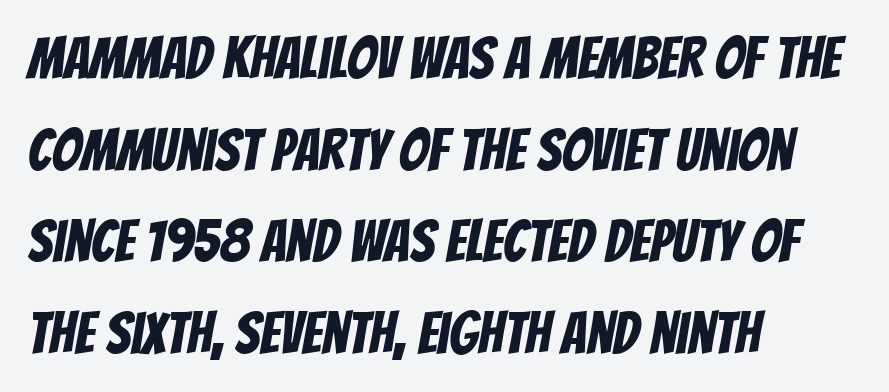
{"serif": "no", "width": "condensed", "stroke_contrast": "low", "x_height": "large", "monospaced": "no", "underline": "no", "align": "left", "line_spacing": "normal", "line_spacing_ratio": 1.58, "letter_spacing": "normal", "letter_spacing_em": 0.0, "glyph_px": 58}
